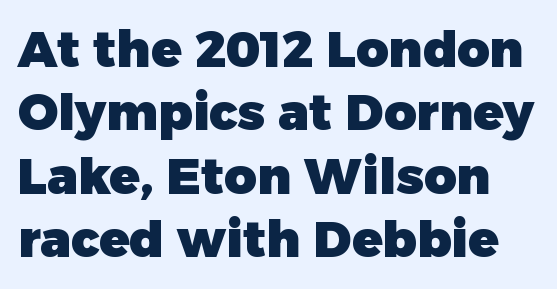
{"serif": "no", "italic": "no", "bold": "yes", "weight": "heavy", "width": "normal", "stroke_contrast": "low", "x_height": "medium", "monospaced": "no", "underline": "no", "line_spacing": "normal", "line_spacing_ratio": 1.27, "letter_spacing": "normal", "letter_spacing_em": 0.0, "glyph_px": 50}
